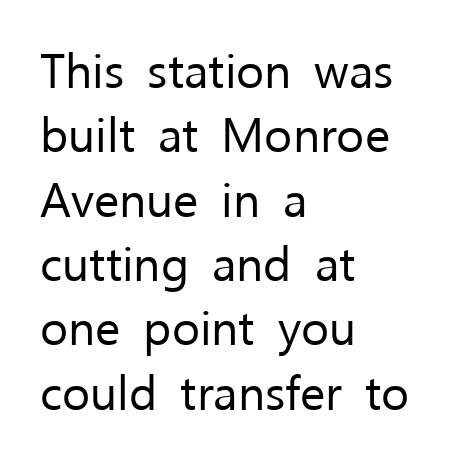
The image shows 48 px regular-weight sans-serif type, upright; set left-aligned, normal line spacing (1.34x), normal letter spacing, not underlined; low stroke contrast and a medium x-height.
